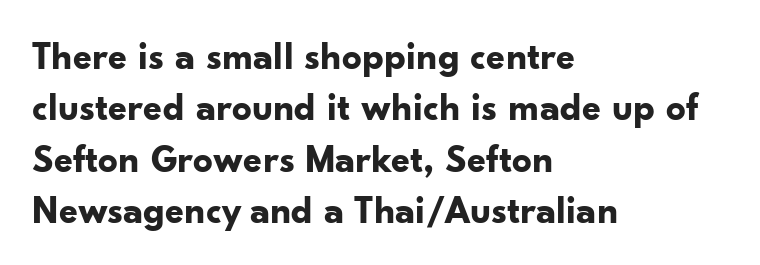
Q: Is the text bold? A: Yes.
Q: Is the text italic (slanted)? A: No, it is upright.
Q: Is the typeface a serif or a sans-serif typeface? A: Sans-serif.
Q: Is the text underlined? A: No.
Q: How is the paragraph aligned? A: Left-aligned.
Q: Is the spacing between letters normal or unusually wide? A: Normal.
Q: Is the spacing between lines tight, normal or loose? A: Normal.
Q: Width (condensed, normal, or wide)? A: Normal.
Q: Stroke contrast? A: Low.
Q: x-height? A: Small.
Q: Monospaced? A: No.
